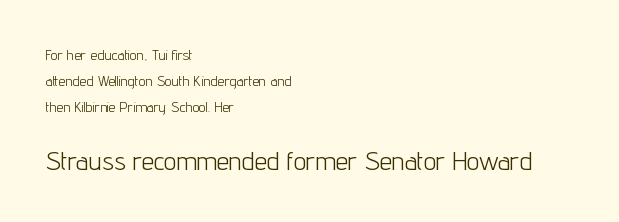
Q: Is the text bold? A: No.
Q: Is the text italic (slanted)? A: No, it is upright.
Q: Is the text underlined? A: No.
Q: How is the paragraph aligned? A: Left-aligned.
Q: Is the spacing between letters normal or unusually wide? A: Normal.
Q: Which block of text is set in a larger size, the first (top) or the second (bottom)? A: The second (bottom) one.
